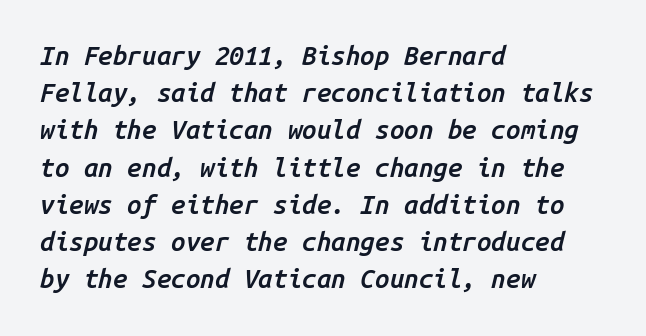
A bit beefed up — I'd call it semibold rather than bold. The passage shown stacks its lines at a standard gap. These lines are set flush left with a ragged right edge. Between one letter and the next there's only the usual sliver of space.
